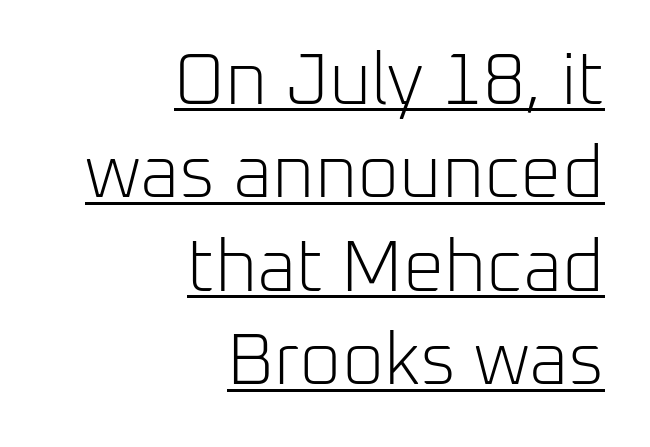
The image shows 73 px light sans-serif type, upright; set right-aligned, normal line spacing (1.28x), normal letter spacing, underlined; low stroke contrast and a medium x-height.
